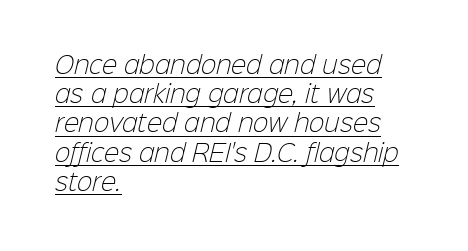
{"bold": "no", "underline": "yes", "align": "left", "line_spacing": "normal", "line_spacing_ratio": 1.27, "letter_spacing": "normal", "letter_spacing_em": 0.0, "glyph_px": 23}
